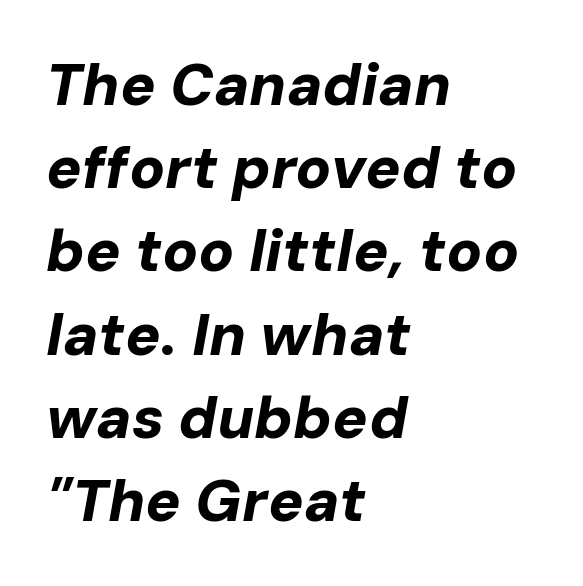
{"italic": "yes", "lean": "right", "slant_degrees": 10, "bold": "yes", "weight": "bold", "width": "normal", "stroke_contrast": "low", "x_height": "medium", "monospaced": "no", "underline": "no", "align": "left", "line_spacing": "normal", "line_spacing_ratio": 1.41, "letter_spacing": "normal", "letter_spacing_em": 0.0, "glyph_px": 59}
